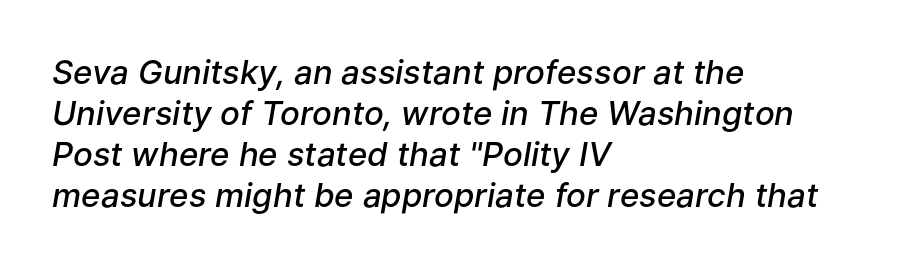
The image shows 33 px semibold type, italic (leaning right); set left-aligned, line spacing 1.24x, normal letter spacing, not underlined; low stroke contrast and a medium x-height.
